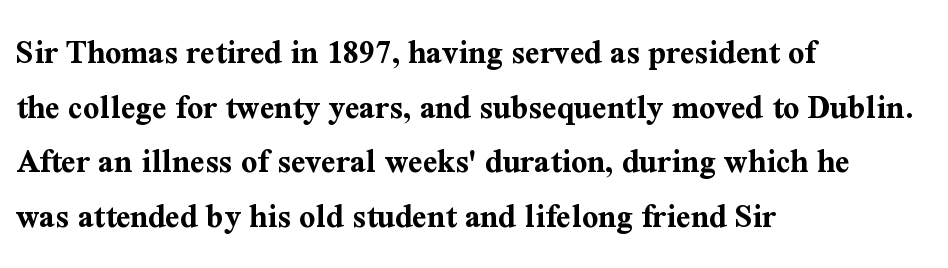
The image shows 35 px bold serif type, upright; set left-aligned, normal line spacing (1.56x), normal letter spacing, not underlined; medium stroke contrast and a medium x-height.
